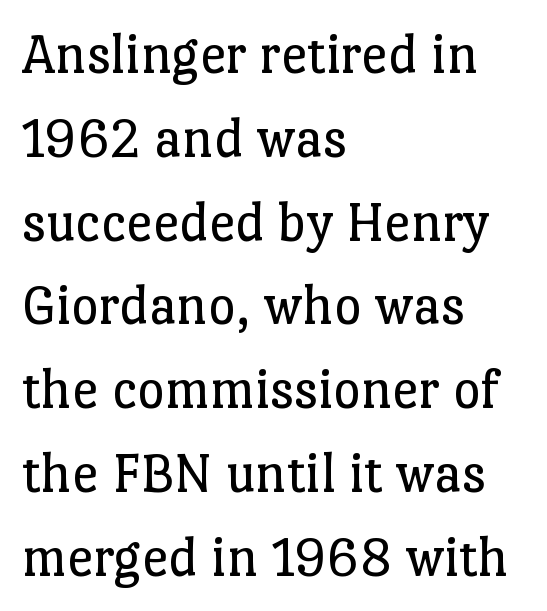
{"serif": "yes", "italic": "no", "bold": "no", "weight": "regular", "width": "normal", "stroke_contrast": "low", "x_height": "medium", "monospaced": "no", "underline": "no", "align": "left", "line_spacing": "normal", "line_spacing_ratio": 1.42, "letter_spacing": "normal", "letter_spacing_em": 0.0, "glyph_px": 59}
